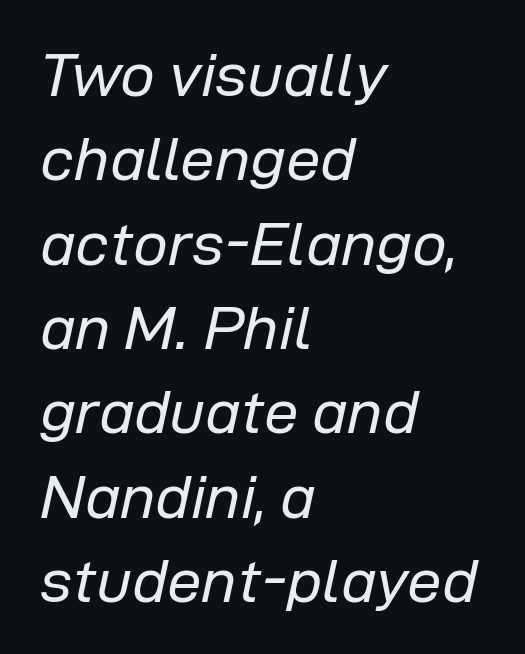
Teacher's note: observe the even left margin — that is flush-left alignment. The gaps between neighbouring characters are ordinary and unremarkable. The rendering uses natural spacing where letterforms have individual widths. These glyphs show unthickened strokes, regular width or finer. Students, observe: this is what conventionally led text looks like. Quick note: underline off.
